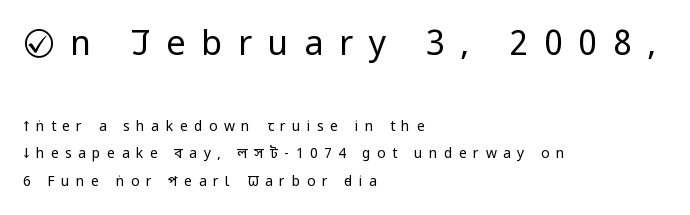
{"serif": "no", "italic": "no", "bold": "no", "weight": "regular", "width": "condensed", "stroke_contrast": "low", "x_height": "large", "monospaced": "no", "underline": "no", "align": "left", "line_spacing": "loose", "line_spacing_ratio": 1.98, "letter_spacing": "wide", "letter_spacing_em": 0.46, "larger_block": "first", "size_ratio": 2.43, "glyph_px": 34}
